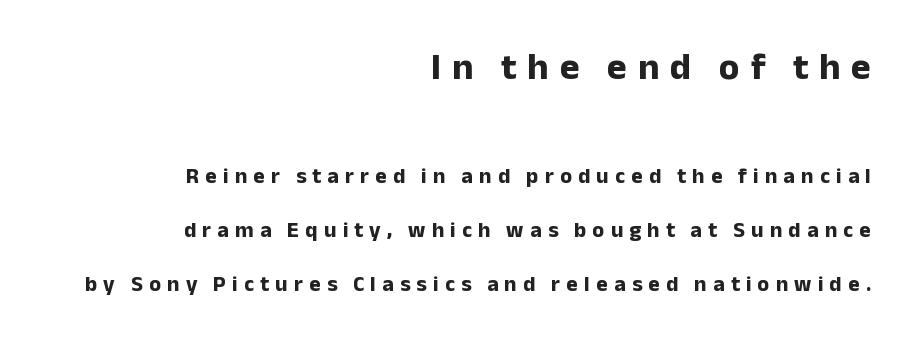
Q: Is the text bold? A: Yes.
Q: Is the text italic (slanted)? A: No, it is upright.
Q: Is the typeface a serif or a sans-serif typeface? A: Sans-serif.
Q: Is the text underlined? A: No.
Q: How is the paragraph aligned? A: Right-aligned.
Q: Is the spacing between letters normal or unusually wide? A: Unusually wide.
Q: Is the spacing between lines tight, normal or loose? A: Loose.
Q: Which block of text is set in a larger size, the first (top) or the second (bottom)? A: The first (top) one.
Q: Width (condensed, normal, or wide)? A: Normal.
Q: Stroke contrast? A: Low.
Q: x-height? A: Medium.
Q: Monospaced? A: No.
